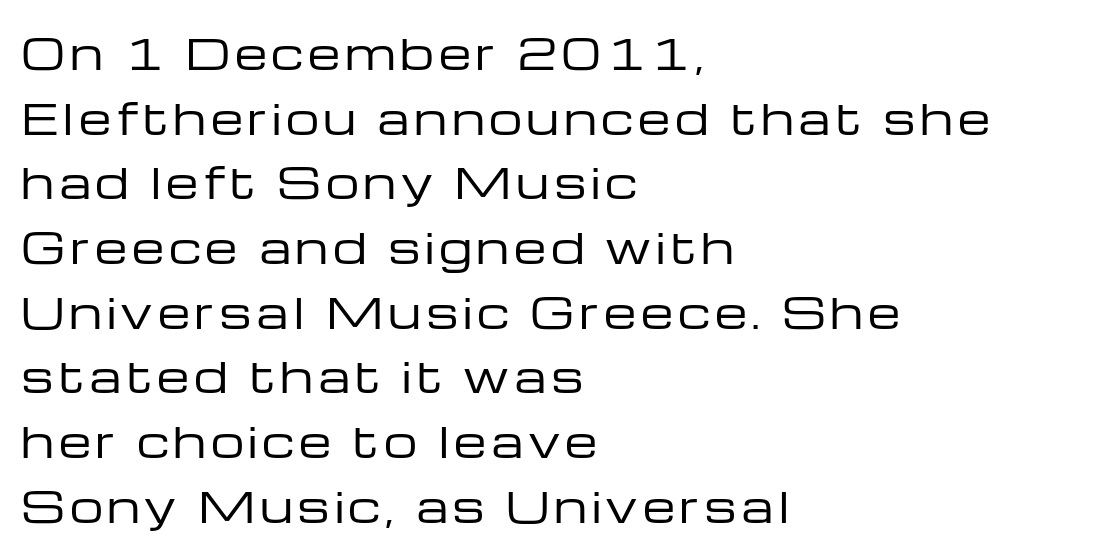
Type style note: lacks serifs. In CSS terms this would be text-align: left. The passage shown is not bold in any degree. Upright lettering throughout. Think of a printed novel: that variable character pitch is what you see here. Line spacing here is normal.
